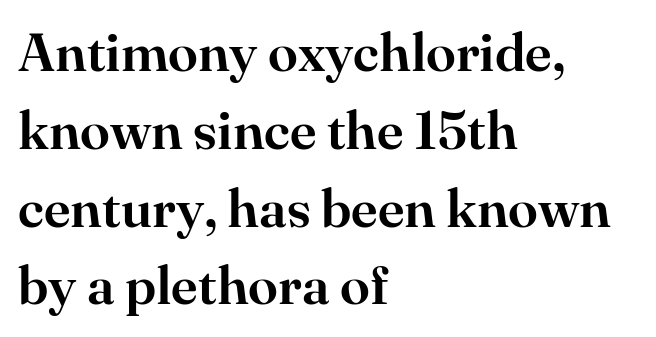
A typesetter would call this proportional, since set widths differ per character. Style check: upright. The rendering uses a moderate line-height, typical for paragraphs. Does the copy run flush right? No — it runs flush left. Underlining? Definitely not there.
